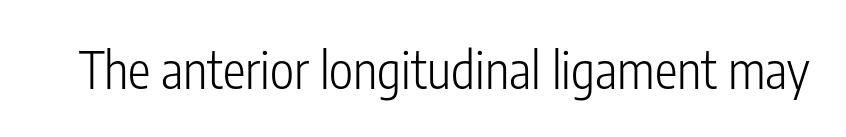
A typesetter would call this zero additional tracking. Serifs: no, the terminals of the letterforms are clean. Ordinary non-slanted type is in use. Is this a fixed-width face? No — the glyphs have proportional, varying widths. The weight tops out at a normal text grade.
